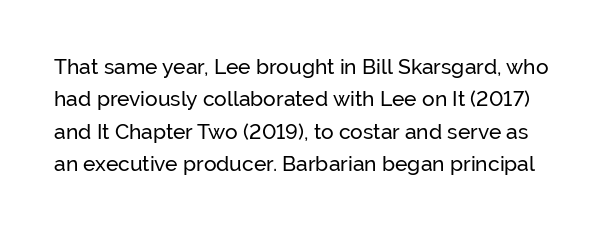
Interline gaps are of average width in this sample. Caption: standard tracking, unaltered. Tall strokes in this sample are plumb rather than angled. Descender tails drop into unmarked territory.
